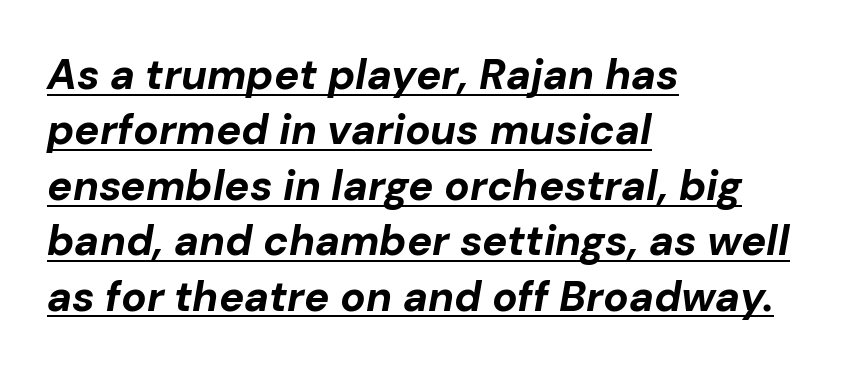
The image shows 42 px bold type, italic (leaning right); set left-aligned, normal line spacing (1.32x), normal letter spacing, underlined; low stroke contrast and a medium x-height.
